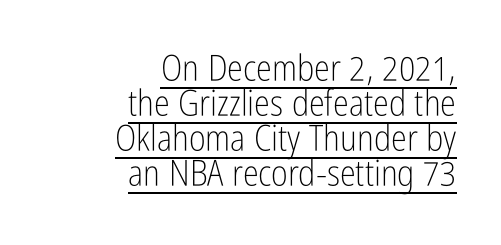
The image shows 36 px light, condensed sans-serif type, upright; set right-aligned, tight line spacing (0.97x), normal letter spacing, underlined; low stroke contrast and a medium x-height.
